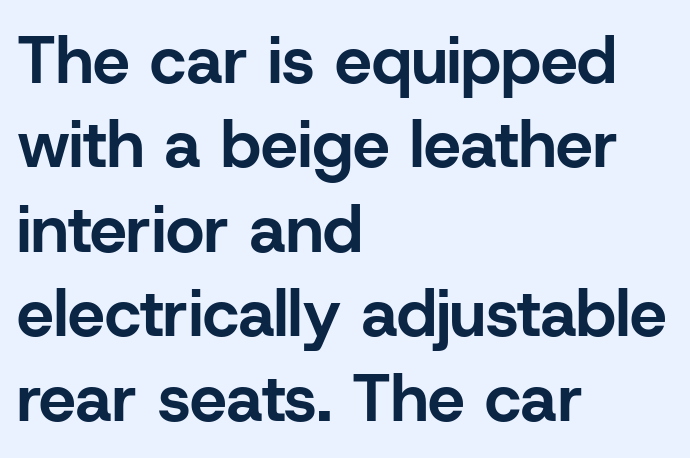
Q: Is the text bold? A: Yes.
Q: Is the text italic (slanted)? A: No, it is upright.
Q: Is the typeface a serif or a sans-serif typeface? A: Sans-serif.
Q: Is the text underlined? A: No.
Q: How is the paragraph aligned? A: Left-aligned.
Q: Is the spacing between letters normal or unusually wide? A: Normal.
Q: Is the spacing between lines tight, normal or loose? A: Normal.
Q: Width (condensed, normal, or wide)? A: Normal.
Q: Stroke contrast? A: Low.
Q: x-height? A: Medium.
Q: Monospaced? A: No.
